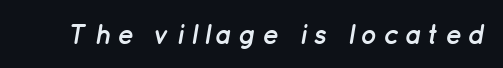
The image shows 27 px bold type, italic (leaning right); set unusually wide letter spacing (+0.23 em), not underlined.
